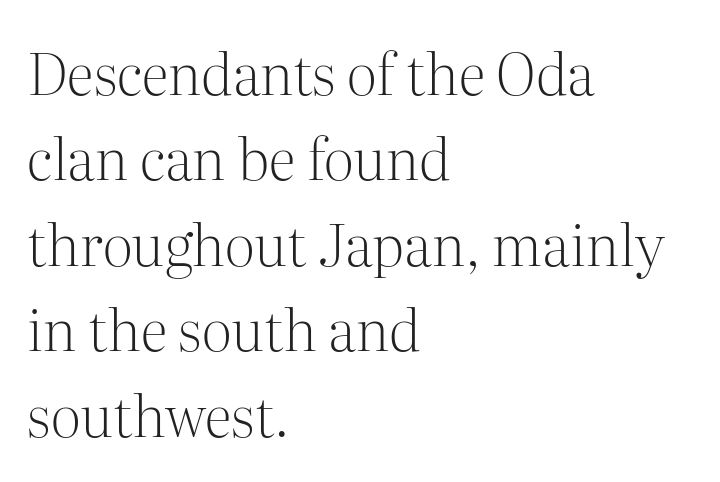
The image shows 57 px light serif type, upright; set left-aligned, normal line spacing (1.5x), normal letter spacing, not underlined; medium stroke contrast and a medium x-height.
